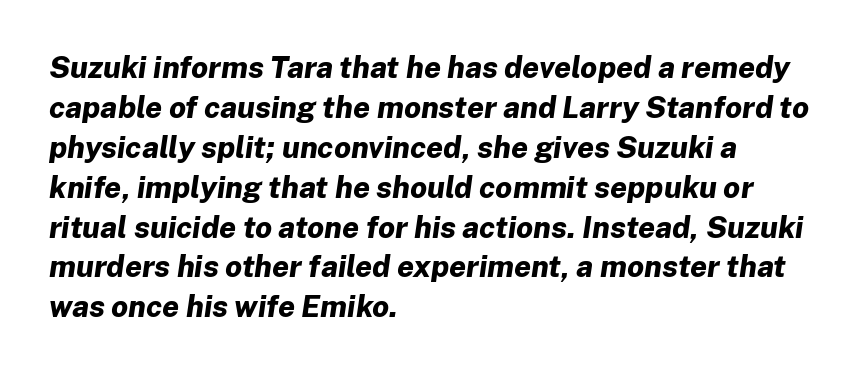
Q: Is the text bold? A: Yes.
Q: Is the text italic (slanted)? A: Yes, it leans right by about 8 degrees.
Q: Is the text underlined? A: No.
Q: How is the paragraph aligned? A: Left-aligned.
Q: Is the spacing between letters normal or unusually wide? A: Normal.
Q: Is the spacing between lines tight, normal or loose? A: Normal.
Q: Width (condensed, normal, or wide)? A: Normal.
Q: Stroke contrast? A: Low.
Q: x-height? A: Medium.
Q: Monospaced? A: No.
